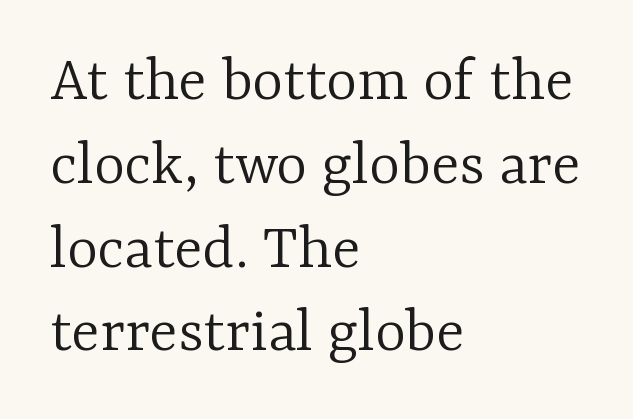
{"serif": "yes", "italic": "no", "bold": "no", "weight": "light", "width": "normal", "stroke_contrast": "low", "x_height": "medium", "monospaced": "no", "underline": "no", "align": "left", "line_spacing": "normal", "line_spacing_ratio": 1.27, "letter_spacing": "normal", "letter_spacing_em": 0.0, "glyph_px": 66}
